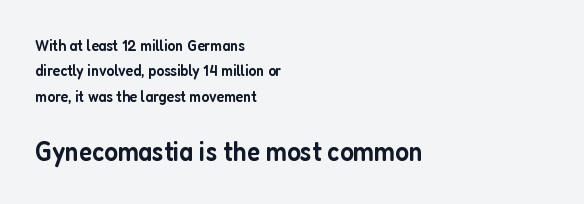
{"serif": "no", "italic": "no", "bold": "semi", "weight": "semibold", "width": "condensed", "stroke_contrast": "low", "x_height": "medium", "monospaced": "no", "underline": "no", "align": "left", "line_spacing": "normal", "line_spacing_ratio": 1.58, "letter_spacing": "normal", "letter_spacing_em": 0.0, "larger_block": "second", "size_ratio": 1.75, "glyph_px": 28}
